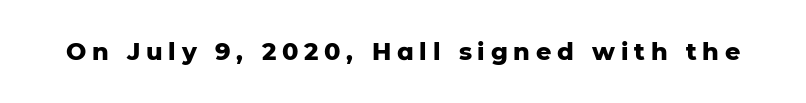
The image shows 24 px bold type, upright; set unusually wide letter spacing (+0.24 em), not underlined.
